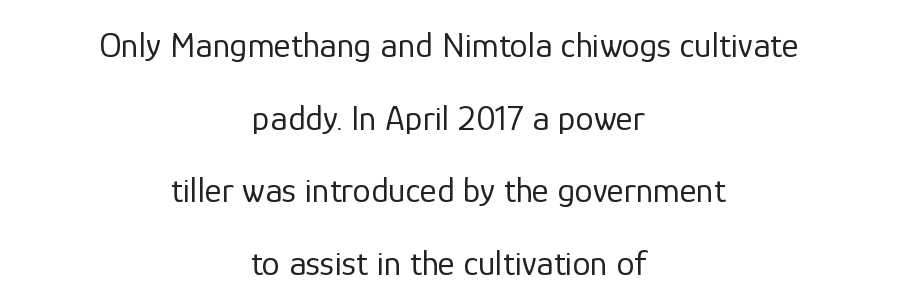
Classification — sans serif. Compared with typical paragraphs, the rows here are farther apart. Think of a printed novel: that variable character pitch is what you see here. Vertical strokes here are truly vertical.
